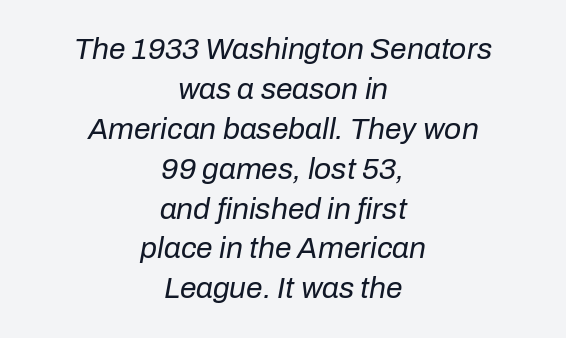
{"italic": "yes", "lean": "right", "slant_degrees": 10, "bold": "no", "weight": "regular", "width": "normal", "stroke_contrast": "low", "x_height": "medium", "monospaced": "no", "underline": "no", "align": "center", "line_spacing": "normal", "line_spacing_ratio": 1.33, "letter_spacing": "normal", "letter_spacing_em": 0.0, "glyph_px": 30}
